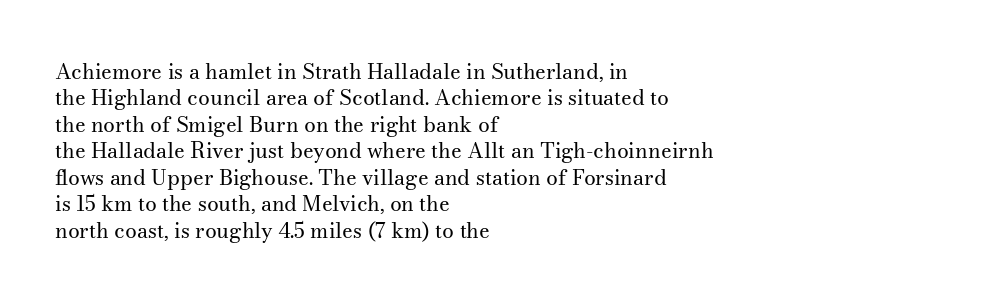
{"italic": "no", "bold": "no", "underline": "no", "align": "left", "line_spacing": "normal", "line_spacing_ratio": 1.26, "letter_spacing": "normal", "letter_spacing_em": 0.0, "glyph_px": 21}
